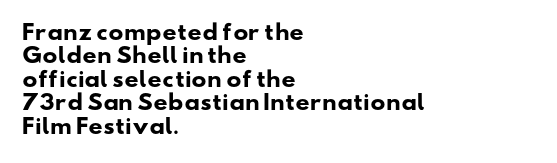
The image shows 20 px bold type; set left-aligned, line spacing 1.17x, normal letter spacing, not underlined.
